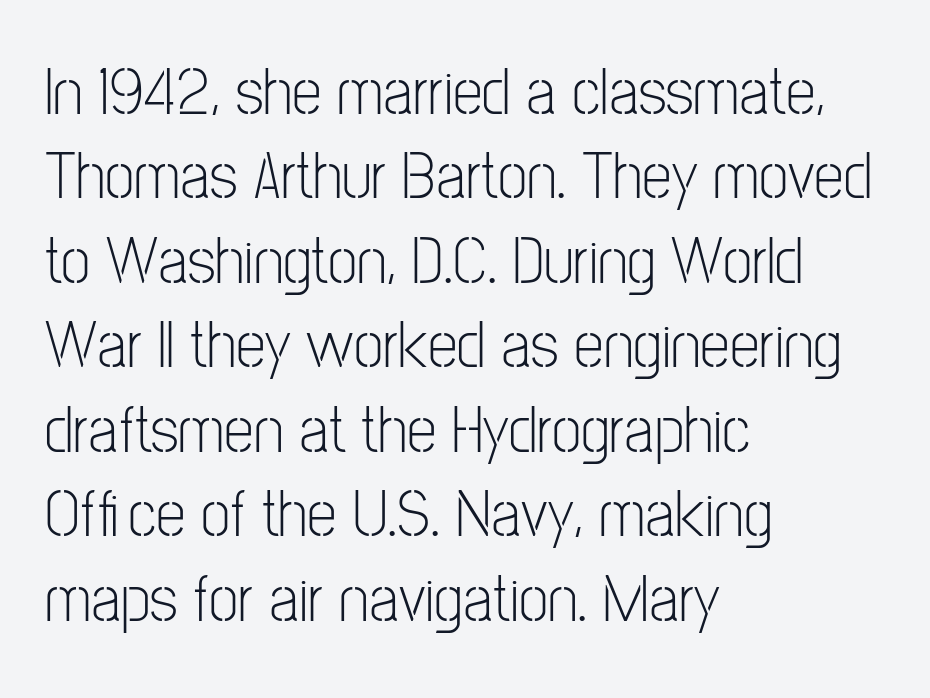
The image shows 67 px light, condensed sans-serif type, upright; set left-aligned, normal line spacing (1.26x), normal letter spacing, not underlined; low stroke contrast and a medium x-height.
